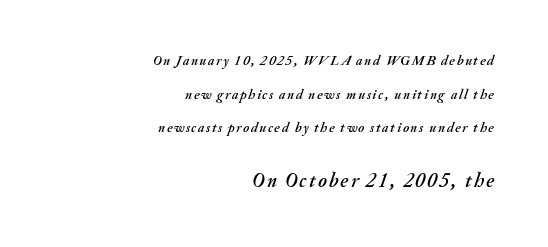
Layout note: lines flush right. Yep, that's italic — everything's leaning. The specimen omits any rule beneath the text block's lines. Here the second block reads like a headline and the first like body copy. The line-height multiplier appears high, well above default.
